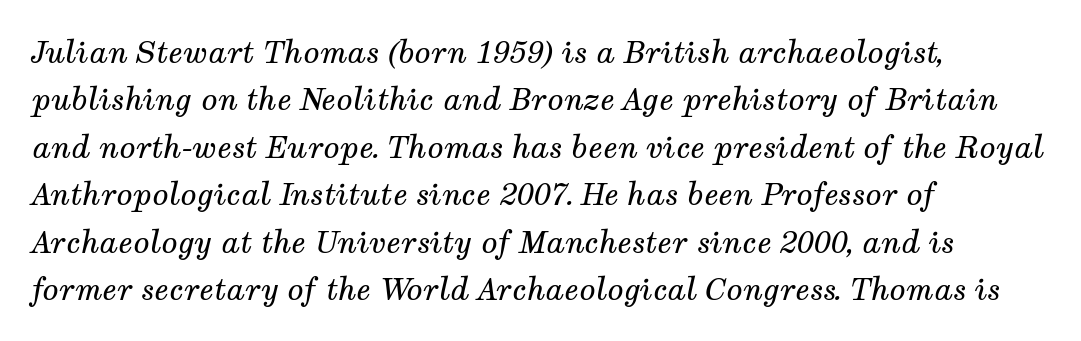
Q: Is the text bold? A: No.
Q: Is the text italic (slanted)? A: Yes, it leans right by about 12 degrees.
Q: Is the typeface a serif or a sans-serif typeface? A: Serif.
Q: Is the text underlined? A: No.
Q: How is the paragraph aligned? A: Left-aligned.
Q: Is the spacing between letters normal or unusually wide? A: Normal.
Q: Is the spacing between lines tight, normal or loose? A: Normal.
Q: Width (condensed, normal, or wide)? A: Normal.
Q: Stroke contrast? A: Medium.
Q: x-height? A: Medium.
Q: Monospaced? A: No.
